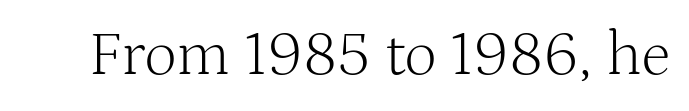
Q: Is the text bold? A: No.
Q: Is the text italic (slanted)? A: No, it is upright.
Q: Is the typeface a serif or a sans-serif typeface? A: Serif.
Q: Is the text underlined? A: No.
Q: Is the spacing between letters normal or unusually wide? A: Normal.
Q: Width (condensed, normal, or wide)? A: Normal.
Q: Stroke contrast? A: Medium.
Q: x-height? A: Medium.
Q: Monospaced? A: No.
